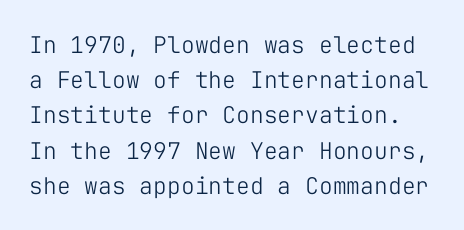
Q: Is the text bold? A: No.
Q: Is the text italic (slanted)? A: No, it is upright.
Q: Is the text underlined? A: No.
Q: Is the spacing between letters normal or unusually wide? A: Normal.
Q: Is the spacing between lines tight, normal or loose? A: Normal.
